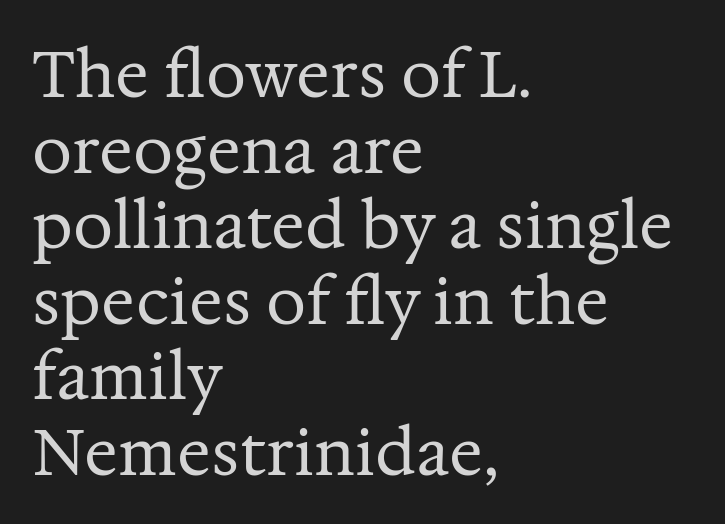
Q: Is the text bold? A: No.
Q: Is the text italic (slanted)? A: No, it is upright.
Q: Is the typeface a serif or a sans-serif typeface? A: Serif.
Q: Is the text underlined? A: No.
Q: How is the paragraph aligned? A: Left-aligned.
Q: Is the spacing between letters normal or unusually wide? A: Normal.
Q: Width (condensed, normal, or wide)? A: Normal.
Q: Stroke contrast? A: Medium.
Q: x-height? A: Medium.
Q: Monospaced? A: No.
